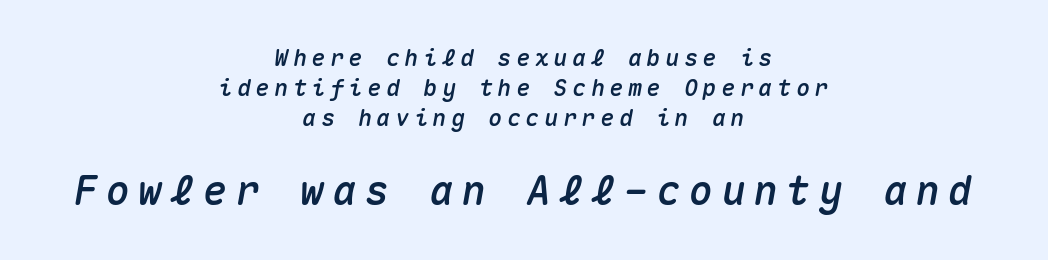
Short note: letters widely spaced. Compare the two chunks: the lower has the greater cap height. The text block is weighted toward neither margin, spreading evenly from the middle. Slant detected: the letters are inclined.
